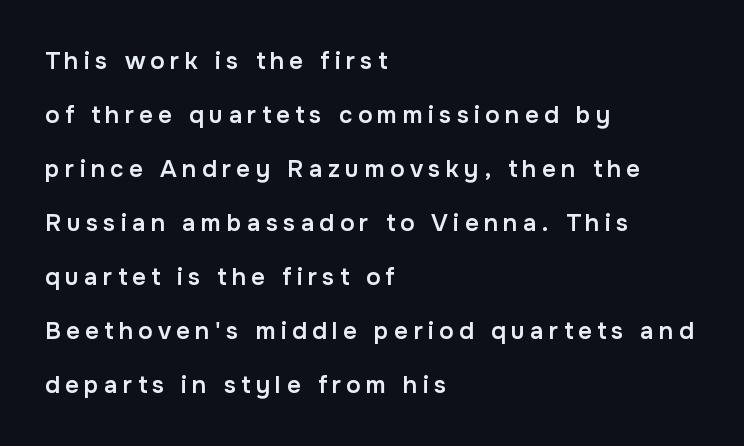
Q: Is the text bold? A: Semi-bold.
Q: Is the text italic (slanted)? A: No, it is upright.
Q: Is the text underlined? A: No.
Q: How is the paragraph aligned? A: Left-aligned.
Q: Is the spacing between letters normal or unusually wide? A: Unusually wide.
Q: Is the spacing between lines tight, normal or loose? A: Loose.
